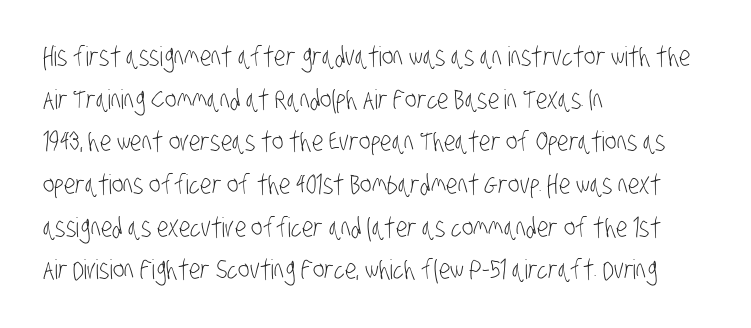
{"bold": "no", "underline": "no", "align": "left", "line_spacing": "normal", "line_spacing_ratio": 1.58, "letter_spacing": "normal", "letter_spacing_em": 0.0, "glyph_px": 27}
